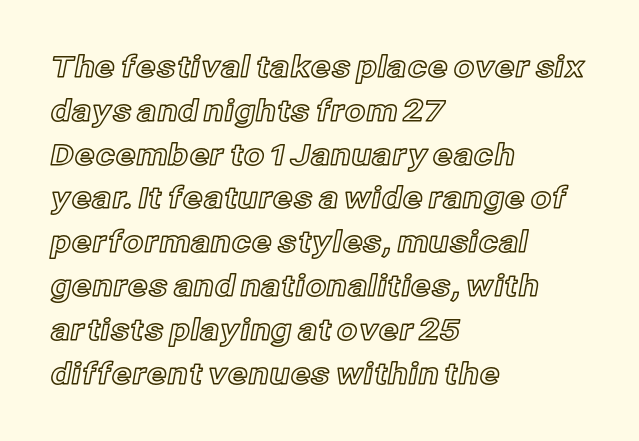
Q: Is the text italic (slanted)? A: Yes.
Q: Is the text underlined? A: No.
Q: How is the paragraph aligned? A: Left-aligned.
Q: Is the spacing between letters normal or unusually wide? A: Normal.
Q: Is the spacing between lines tight, normal or loose? A: Normal.
Q: Width (condensed, normal, or wide)? A: Normal.
Q: x-height? A: Medium.
Q: Monospaced? A: No.
